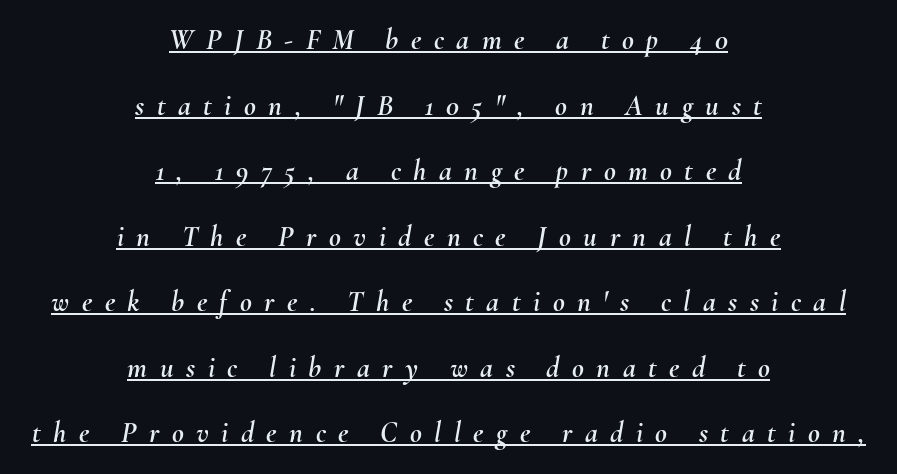
These lines have a slow, spaced-out rhythm from letter to letter. This sample has the flowing, uneven cadence of proportional lettering. The rag falls on both sides of this text block equally. The glyphs look as if they've been sheared to an angle. How would I describe the line gaps? Wide and relaxed. The string is rendered with underlining switched on.
